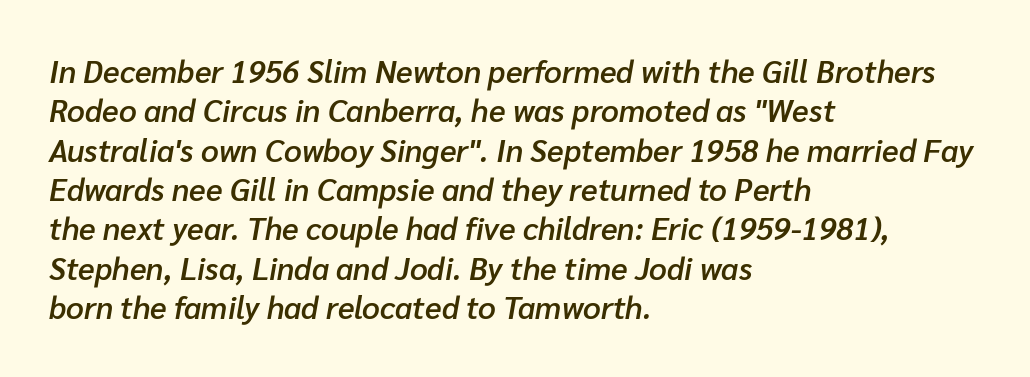
The image shows 31 px semibold type, italic (leaning right); set left-aligned, normal line spacing (1.27x), normal letter spacing, not underlined; low stroke contrast and a medium x-height.
